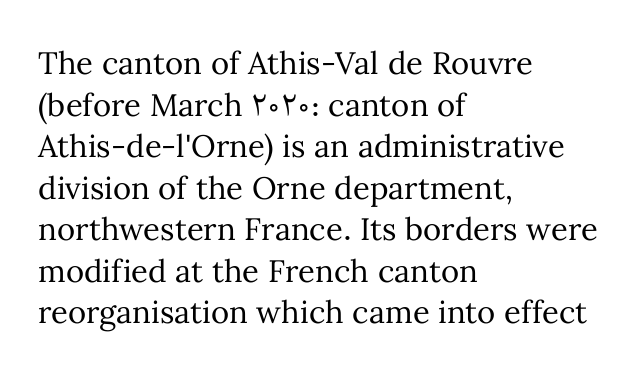
Q: Is the text bold? A: No.
Q: Is the text italic (slanted)? A: No, it is upright.
Q: Is the text underlined? A: No.
Q: How is the paragraph aligned? A: Left-aligned.
Q: Is the spacing between letters normal or unusually wide? A: Normal.
Q: Is the spacing between lines tight, normal or loose? A: Normal.
Q: Width (condensed, normal, or wide)? A: Normal.
Q: Stroke contrast? A: Medium.
Q: x-height? A: Medium.
Q: Monospaced? A: No.
